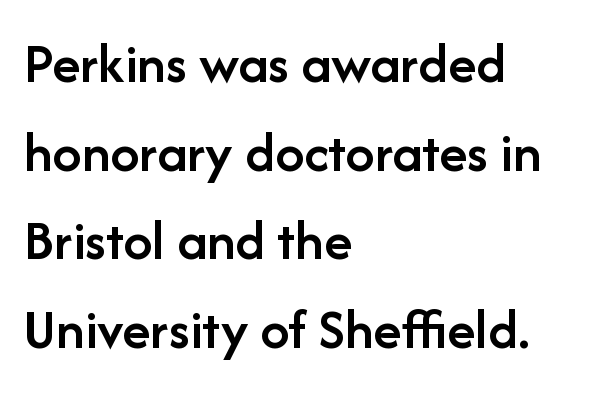
Q: Is the text bold? A: Semi-bold.
Q: Is the text italic (slanted)? A: No, it is upright.
Q: Is the typeface a serif or a sans-serif typeface? A: Sans-serif.
Q: Is the text underlined? A: No.
Q: How is the paragraph aligned? A: Left-aligned.
Q: Is the spacing between letters normal or unusually wide? A: Normal.
Q: Is the spacing between lines tight, normal or loose? A: Normal.
Q: Width (condensed, normal, or wide)? A: Normal.
Q: Stroke contrast? A: Low.
Q: x-height? A: Medium.
Q: Monospaced? A: No.
